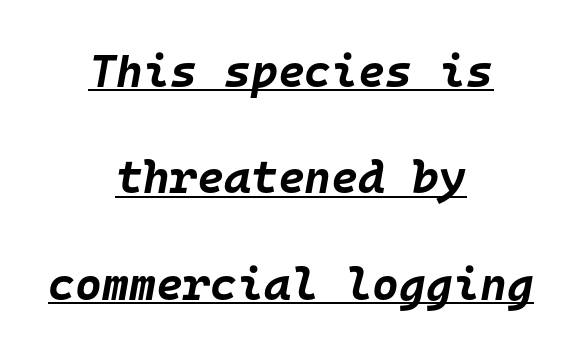
The image shows 46 px bold type, italic (leaning right), monospaced; set centered, loose line spacing (2.31x), normal letter spacing, underlined; low stroke contrast and a large x-height.
